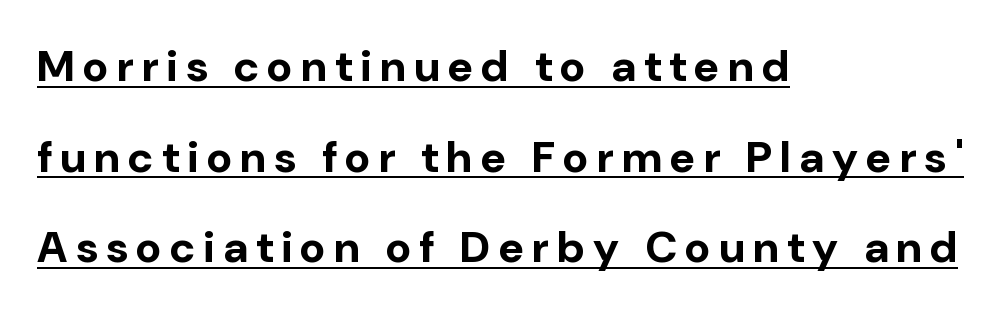
{"serif": "no", "italic": "no", "bold": "yes", "weight": "bold", "width": "normal", "stroke_contrast": "low", "x_height": "medium", "monospaced": "no", "underline": "yes", "align": "left", "line_spacing": "loose", "line_spacing_ratio": 2.06, "glyph_px": 44}
